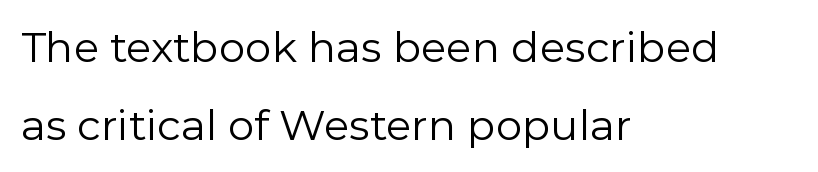
The image shows 42 px regular-weight sans-serif type, upright; set left-aligned, line spacing 1.85x, normal letter spacing, not underlined; a medium x-height.
